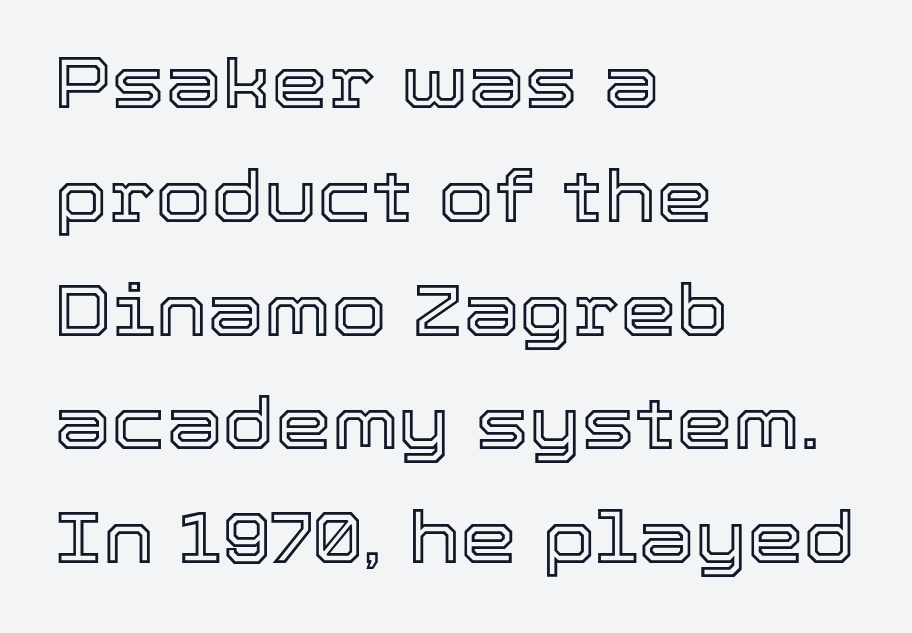
The face used here is proportionally spaced, like ordinary book or web type. A typesetter would call this zero additional tracking. The glyphs are unaccompanied by any horizontal stroke below them. Reading down the block, your eye returns to a fixed left position each line. The rendering uses a moderate line-height, typical for paragraphs. The letters stand upright; this is a roman face.
